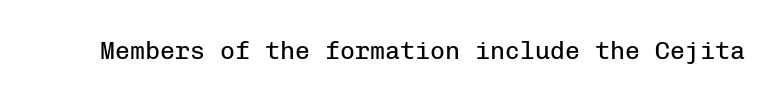
{"italic": "no", "bold": "no", "underline": "no", "letter_spacing": "normal", "letter_spacing_em": 0.0, "glyph_px": 25}
